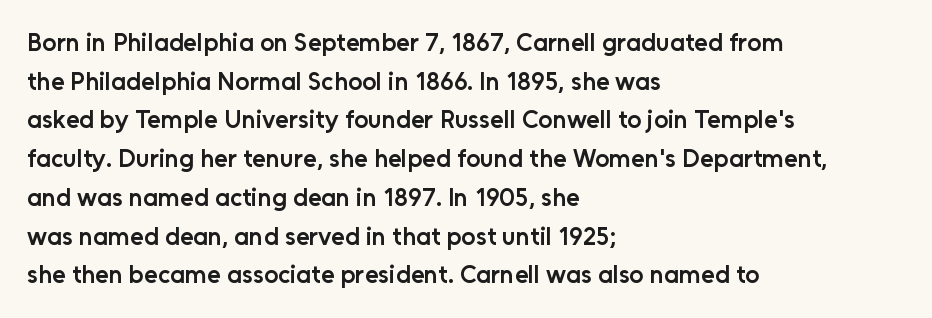
{"italic": "no", "bold": "semi", "underline": "no", "align": "left", "line_spacing": "normal", "line_spacing_ratio": 1.55, "letter_spacing": "normal", "letter_spacing_em": 0.0, "glyph_px": 25}
